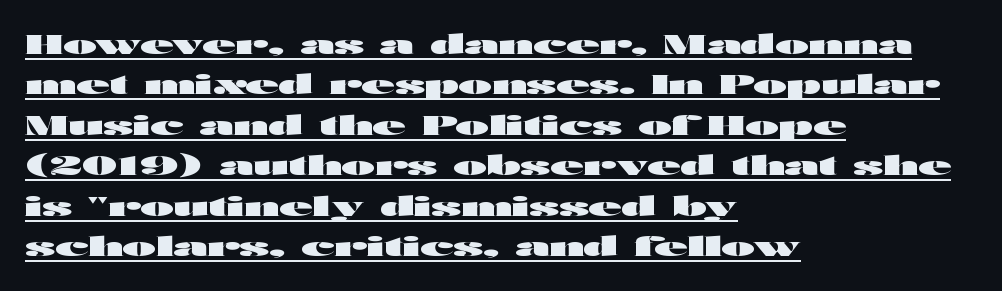
{"italic": "no", "bold": "yes", "underline": "yes", "align": "left", "line_spacing": "normal", "line_spacing_ratio": 1.5, "letter_spacing": "normal", "letter_spacing_em": 0.0, "glyph_px": 27}
